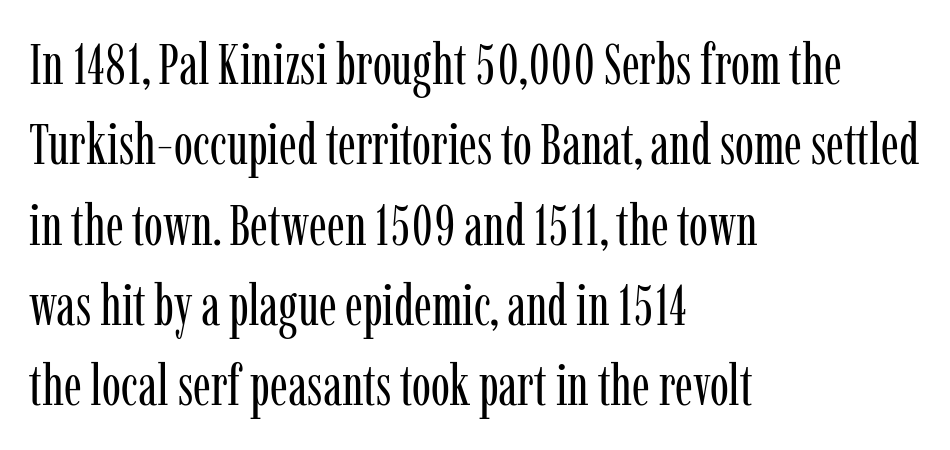
{"serif": "yes", "italic": "no", "bold": "no", "weight": "regular", "width": "condensed", "stroke_contrast": "low", "x_height": "medium", "monospaced": "no", "underline": "no", "align": "left", "line_spacing": "normal", "line_spacing_ratio": 1.41, "letter_spacing": "normal", "letter_spacing_em": 0.0, "glyph_px": 57}
